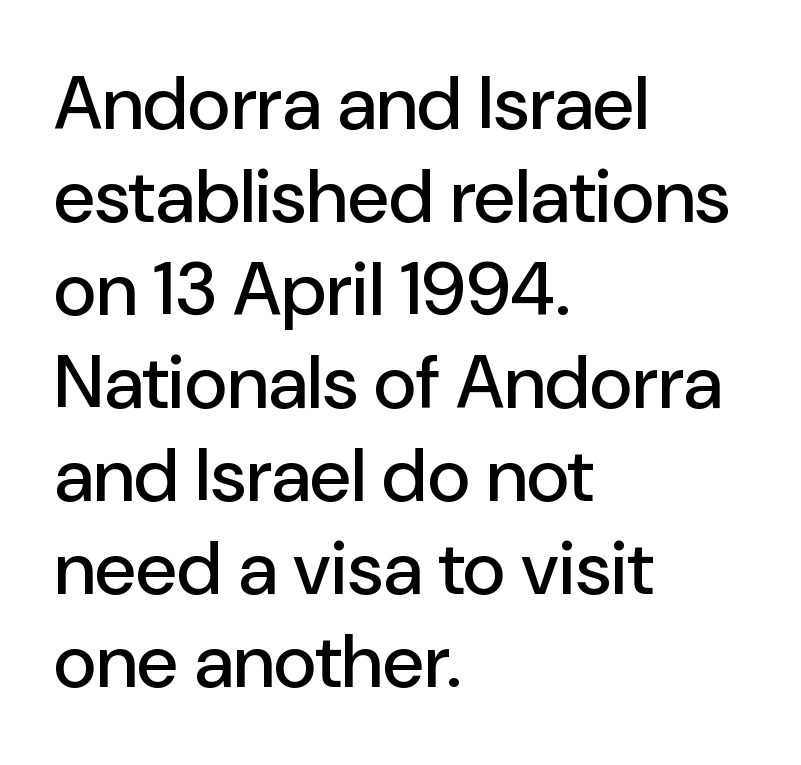
The image shows 75 px sans-serif type, upright; set left-aligned, line spacing 1.24x, normal letter spacing, not underlined; low stroke contrast and a medium x-height.
